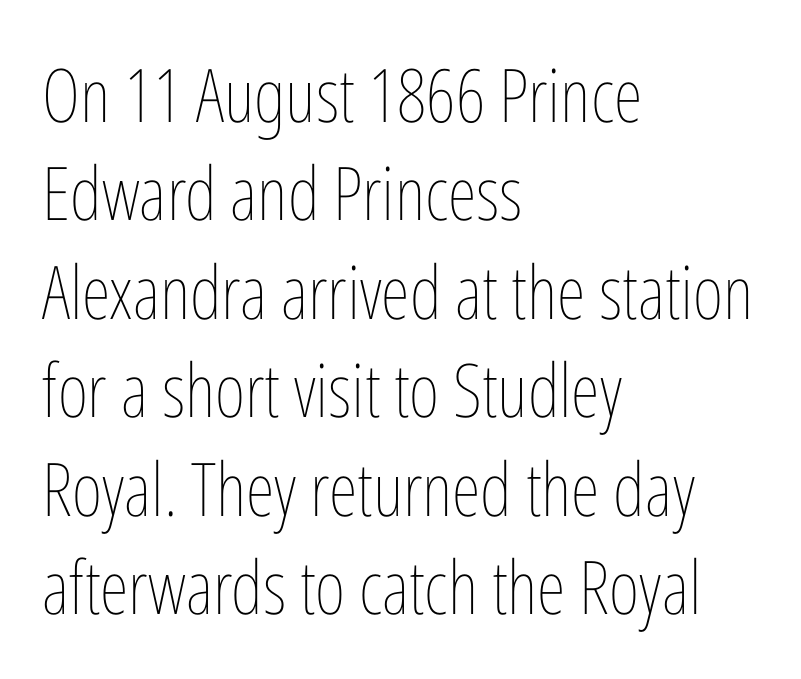
Q: Is the text bold? A: No.
Q: Is the text italic (slanted)? A: No, it is upright.
Q: Is the text underlined? A: No.
Q: How is the paragraph aligned? A: Left-aligned.
Q: Is the spacing between letters normal or unusually wide? A: Normal.
Q: Is the spacing between lines tight, normal or loose? A: Normal.
Q: Width (condensed, normal, or wide)? A: Condensed.
Q: Stroke contrast? A: Low.
Q: x-height? A: Medium.
Q: Monospaced? A: No.
